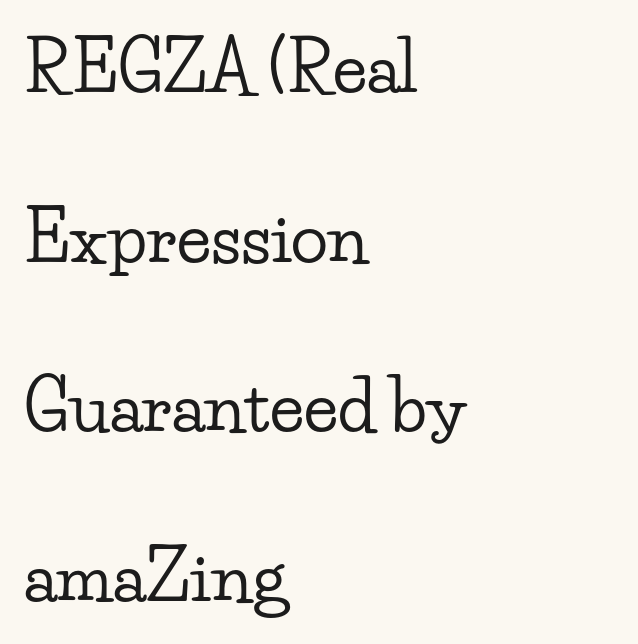
Does extra space separate the letters? No, they use regular spacing. This is the regular roman posture of the typeface. The typesetter chose a ragged-right arrangement here. The space beneath each line is pristine and unruled. The face used here is proportionally spaced, like ordinary book or web type.
